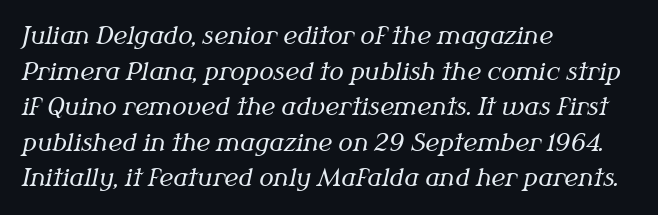
The image shows 24 px text type, italic (leaning right); set left-aligned, normal line spacing (1.48x), normal letter spacing, not underlined.
